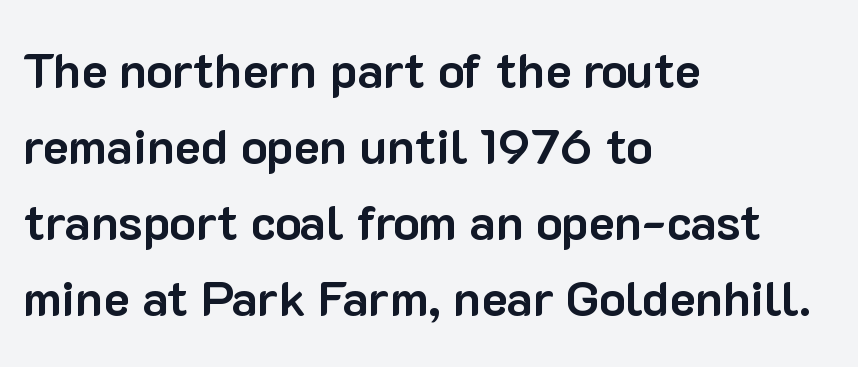
The rendering keeps characters at their native spacing. The type sits square on the baseline with zero lean. Compared with an ordinary text face, these strokes are far heavier — a full bold. A typesetter would label this face a sans.
